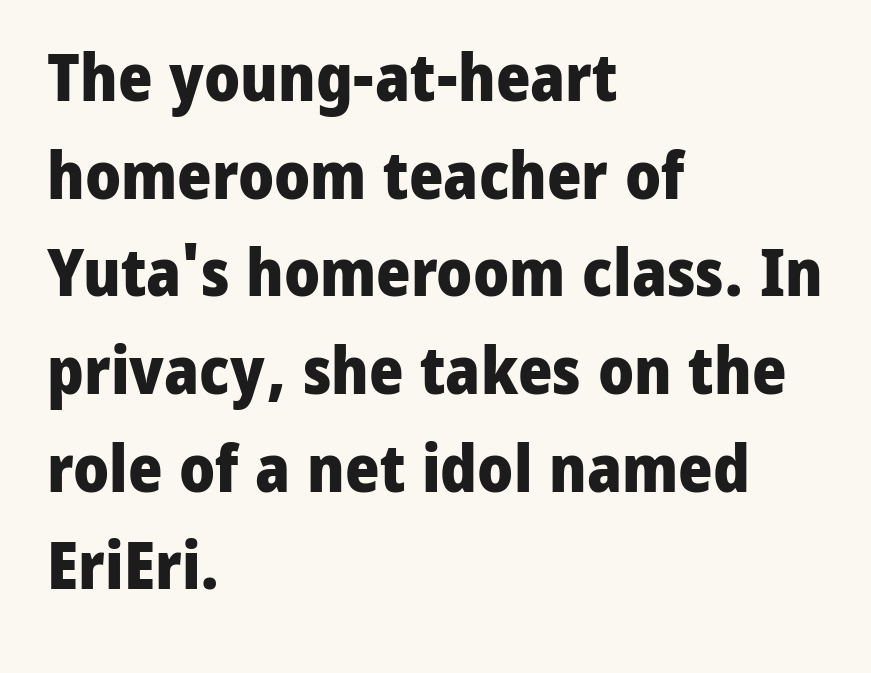
{"serif": "no", "italic": "no", "bold": "yes", "weight": "heavy", "width": "normal", "stroke_contrast": "low", "x_height": "medium", "monospaced": "no", "underline": "no", "align": "left", "line_spacing": "normal", "line_spacing_ratio": 1.48, "letter_spacing": "normal", "letter_spacing_em": 0.0, "glyph_px": 66}
